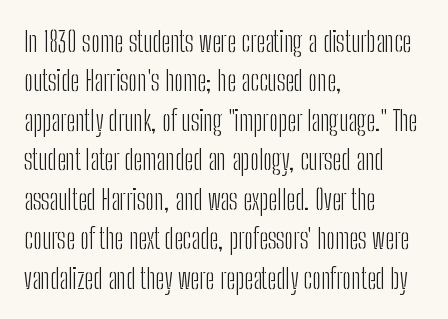
Q: Is the text bold? A: No.
Q: Is the text italic (slanted)? A: No, it is upright.
Q: Is the typeface a serif or a sans-serif typeface? A: Sans-serif.
Q: Is the text underlined? A: No.
Q: How is the paragraph aligned? A: Left-aligned.
Q: Is the spacing between letters normal or unusually wide? A: Normal.
Q: Is the spacing between lines tight, normal or loose? A: Normal.
Q: Width (condensed, normal, or wide)? A: Condensed.
Q: Stroke contrast? A: Low.
Q: x-height? A: Medium.
Q: Monospaced? A: No.
